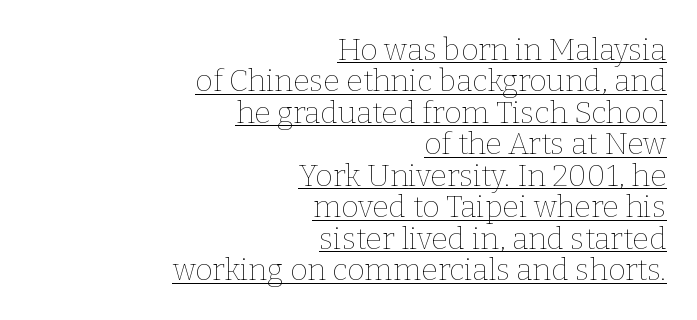
{"italic": "no", "bold": "no", "weight": "thin", "width": "normal", "stroke_contrast": "low", "x_height": "medium", "monospaced": "no", "underline": "yes", "align": "right", "line_spacing": "tight", "line_spacing_ratio": 1.05, "letter_spacing": "normal", "letter_spacing_em": 0.0, "glyph_px": 30}
